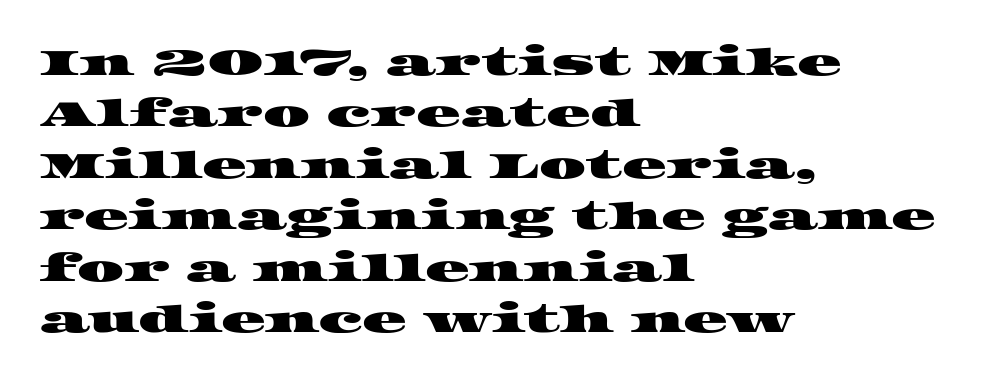
Q: Is the typeface a serif or a sans-serif typeface? A: Serif.
Q: Is the text underlined? A: No.
Q: How is the paragraph aligned? A: Left-aligned.
Q: Is the spacing between letters normal or unusually wide? A: Normal.
Q: Is the spacing between lines tight, normal or loose? A: Normal.
Q: Width (condensed, normal, or wide)? A: Wide.
Q: Stroke contrast? A: High.
Q: x-height? A: Large.
Q: Monospaced? A: No.
